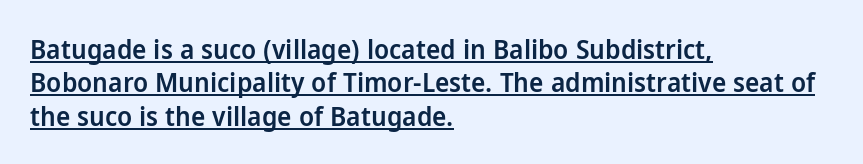
The image shows 27 px text type, upright; set left-aligned, line spacing 1.24x, normal letter spacing, underlined.
